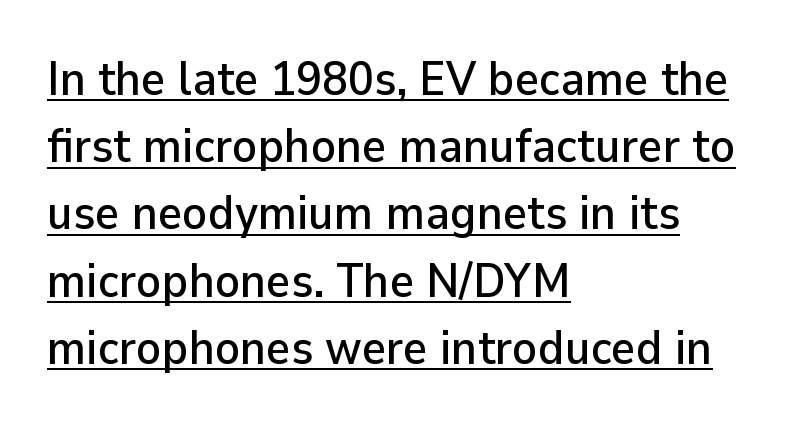
The letters advance in unequal steps, a hallmark of proportional type. In terms of letterform style, serifs are entirely absent. Standard letterfit; no display-style spreading of the glyphs. Rows of type keep a routine distance in the vertical direction.
